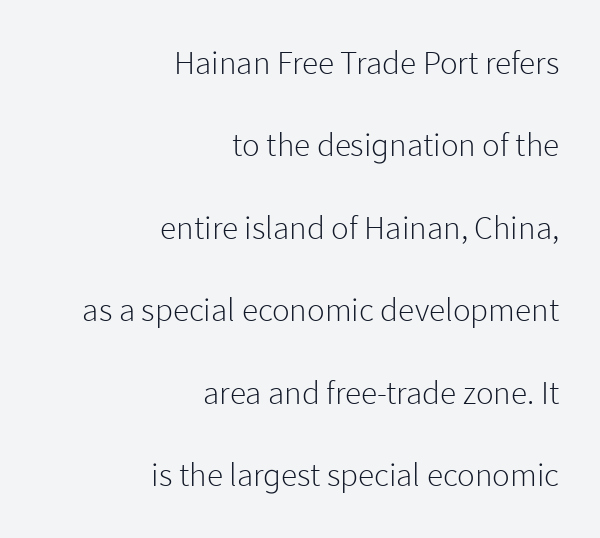
Q: Is the text bold? A: No.
Q: Is the text italic (slanted)? A: No, it is upright.
Q: Is the typeface a serif or a sans-serif typeface? A: Sans-serif.
Q: Is the text underlined? A: No.
Q: How is the paragraph aligned? A: Right-aligned.
Q: Is the spacing between letters normal or unusually wide? A: Normal.
Q: Is the spacing between lines tight, normal or loose? A: Loose.
Q: Width (condensed, normal, or wide)? A: Normal.
Q: Stroke contrast? A: Low.
Q: x-height? A: Medium.
Q: Monospaced? A: No.
